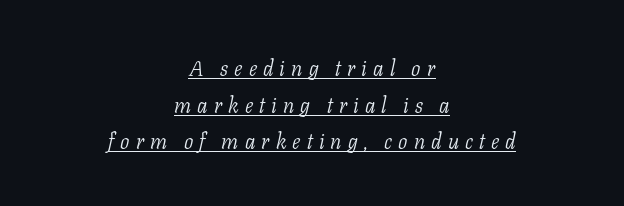
{"italic": "yes", "lean": "right", "slant_degrees": 11, "bold": "no", "underline": "yes", "align": "center", "line_spacing_ratio": 1.74, "letter_spacing": "wide", "letter_spacing_em": 0.29, "glyph_px": 21}
